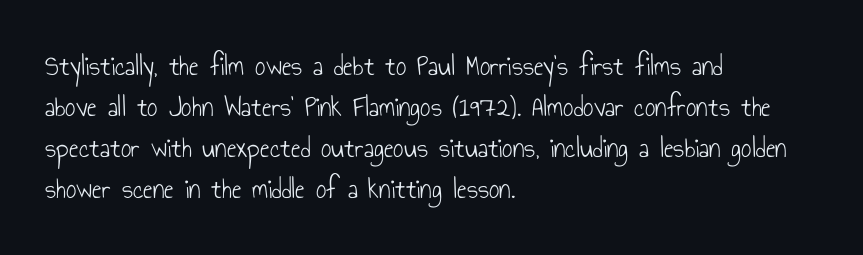
The image shows 29 px light, condensed sans-serif type, upright; set left-aligned, normal line spacing (1.41x), normal letter spacing, not underlined; low stroke contrast and a small x-height.
